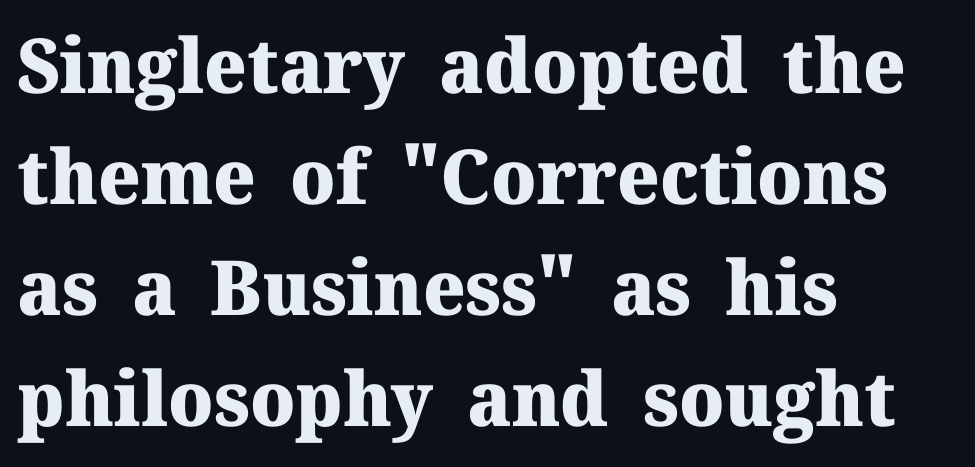
Nothing unusual about the tracking: characters are spaced as the font intends. Does the copy run flush right? No — it runs flush left. The face used here is proportionally spaced, like ordinary book or web type. The line-height multiplier appears to be the usual default. Classification — serif.
